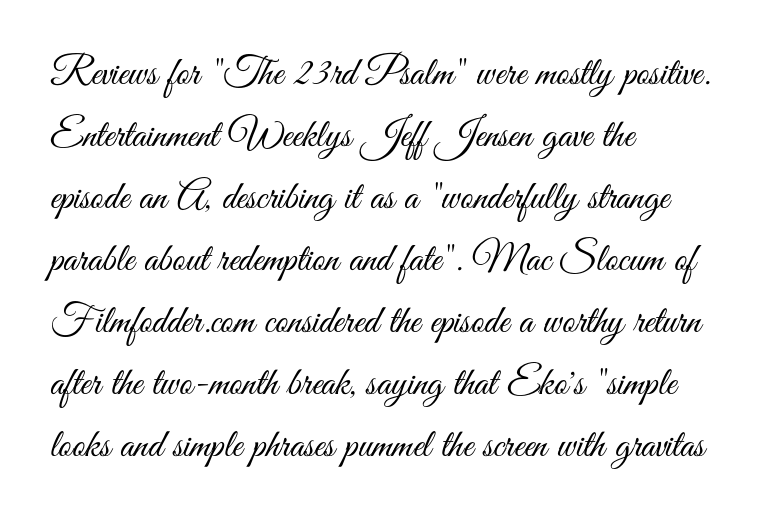
Leading matches the norm, producing a regular column. The compositor pushed each line to the left boundary. The font sits on the lighter half of the weight spectrum, regular included. No feet cap the strokes, marking this as sans-serif type. Proportional: the letters do not fall into vertical columns. Underline: absent.
